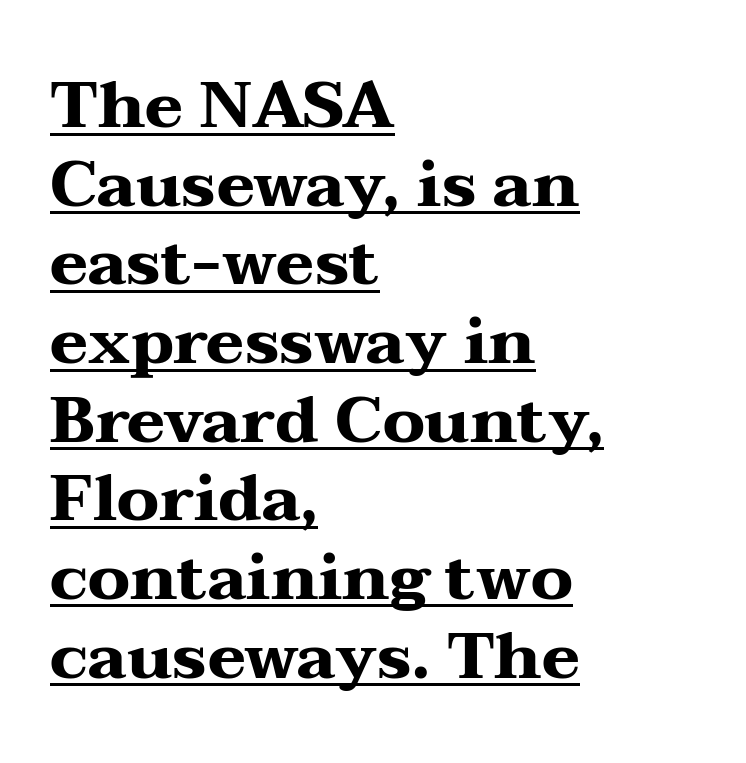
How are the letters spaced? Ordinarily, with no added tracking. Observe the serifs anchoring each vertical stroke in this sample. Bold? Absolutely — the strokes are thick and heavy. No italicization has been applied; the sample stays upright.
